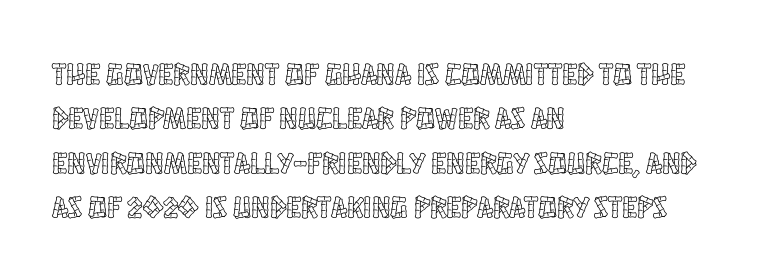
{"italic": "no", "width": "condensed", "x_height": "large", "monospaced": "no", "underline": "no", "align": "left", "line_spacing": "normal", "line_spacing_ratio": 1.43, "letter_spacing": "normal", "letter_spacing_em": 0.0, "glyph_px": 31}
